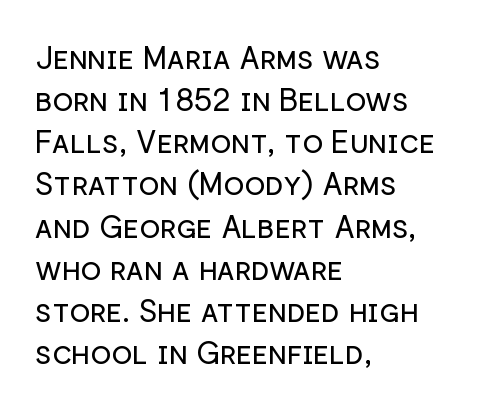
The image shows 31 px regular-weight sans-serif type, upright; set left-aligned, normal line spacing (1.36x), normal letter spacing, not underlined; low stroke contrast and a medium x-height.
